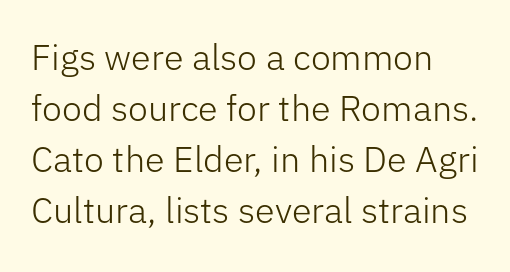
{"serif": "no", "italic": "no", "bold": "no", "weight": "light", "width": "normal", "stroke_contrast": "low", "x_height": "medium", "monospaced": "no", "underline": "no", "align": "left", "line_spacing": "normal", "line_spacing_ratio": 1.42, "letter_spacing": "normal", "letter_spacing_em": 0.0, "glyph_px": 36}
